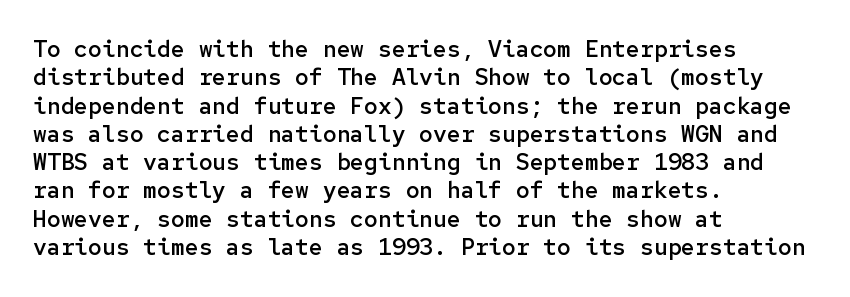
The image shows 23 px text type, upright; set left-aligned, line spacing 1.23x, normal letter spacing, not underlined.
